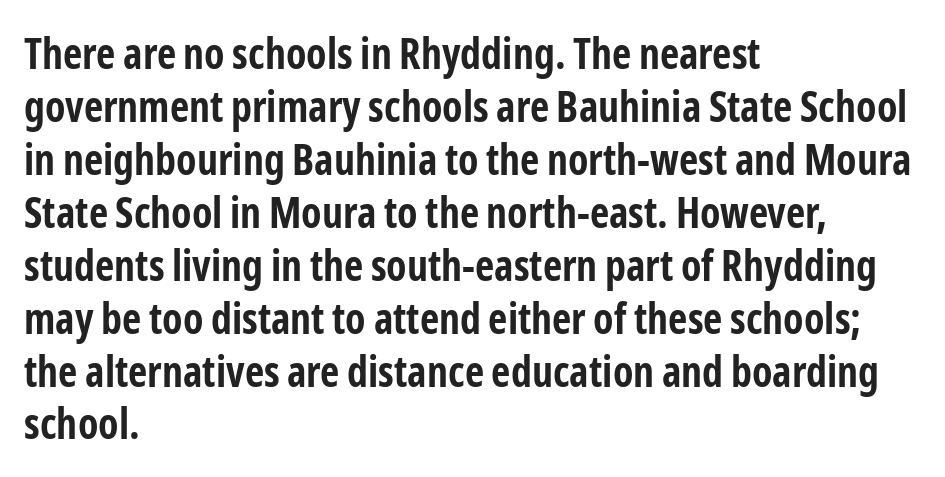
The specimen reads as upright at a glance. Heft: maximum for text — a bold. The face used here is rendered with its standard letterfit. Descender tails drop into unmarked territory.
